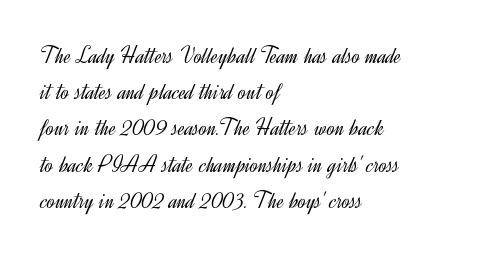
The image shows 24 px text type; set left-aligned, normal line spacing (1.51x), normal letter spacing, not underlined.
